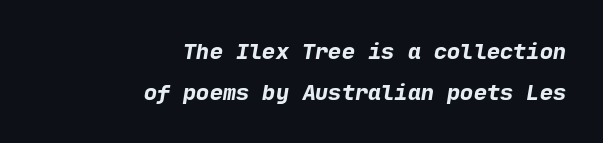
{"bold": "yes", "underline": "no", "align": "right", "line_spacing_ratio": 1.86, "letter_spacing": "normal", "letter_spacing_em": 0.0, "glyph_px": 22}
